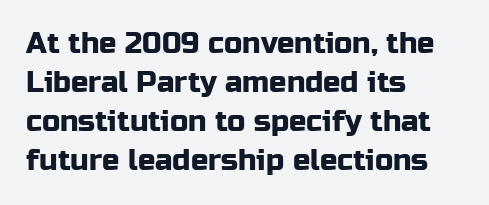
The image shows 29 px sans-serif type, upright; set left-aligned, normal line spacing (1.34x), normal letter spacing, not underlined; low stroke contrast and a medium x-height.
